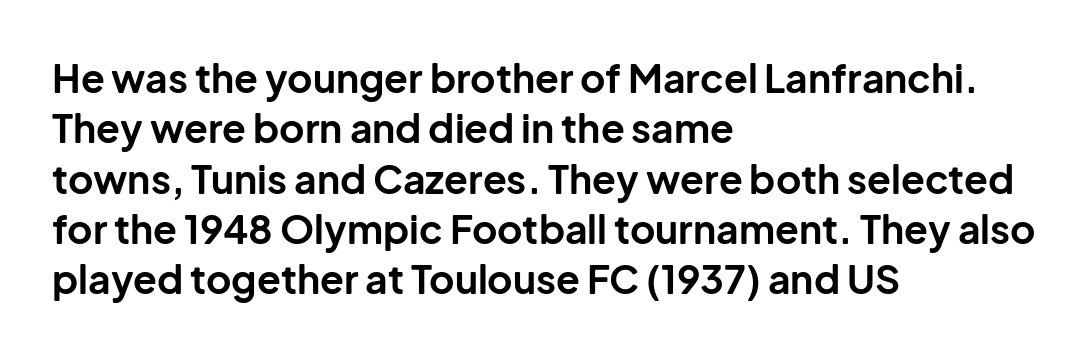
The words here are not underlined. In terms of leading, this rendering sits right in the middle. Nope, no serifs anywhere on these letters. The line texture is even and compact thanks to regular tracking. Typesetter's note: full bold, strokes at maximum text heaviness.
